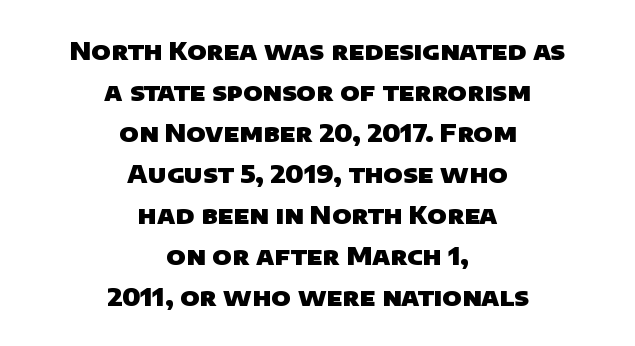
The image shows 25 px bold type; set centered, normal line spacing (1.64x), normal letter spacing, not underlined.
